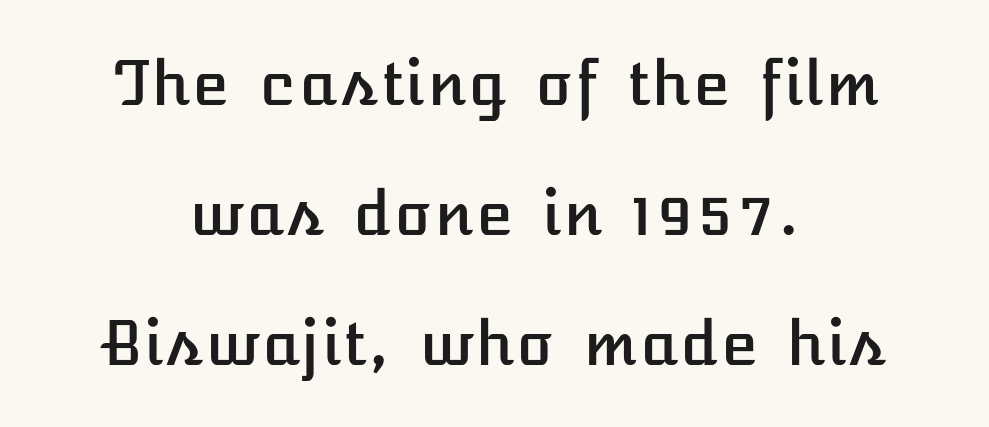
The image shows 61 px text type, upright; set centered, loose line spacing (2.13x), normal letter spacing, not underlined; low stroke contrast and a medium x-height.
